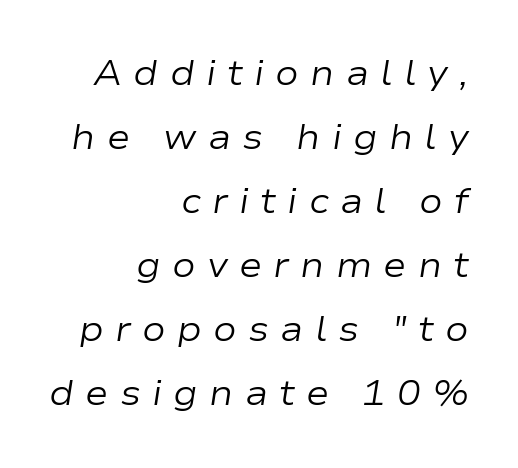
The image shows 35 px regular-weight, wide type, italic (leaning right); set right-aligned, line spacing 1.83x, unusually wide letter spacing (+0.32 em), not underlined; low stroke contrast and a medium x-height.
